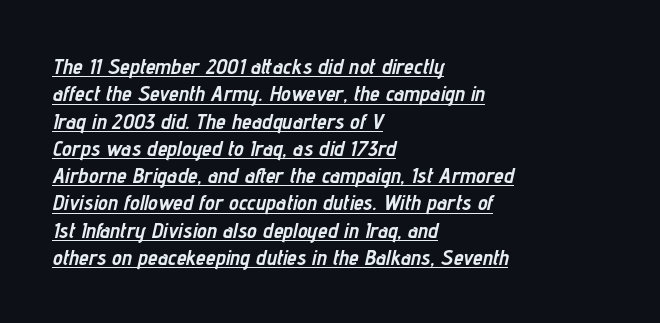
Check the space under the baseline: a stroke is drawn there. Slant detected: the letters are inclined. Each line starts at the same left margin while the right side varies. Look at the stroke-to-counter ratio: heavy, a bold. A typesetter would call this zero additional tracking.
